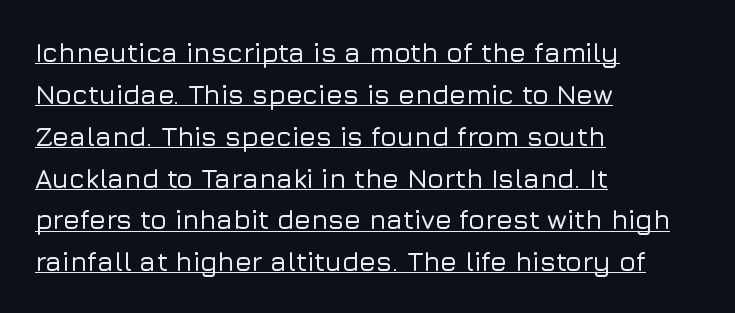
The image shows 27 px text type, upright; set left-aligned, normal line spacing (1.55x), normal letter spacing, underlined.
